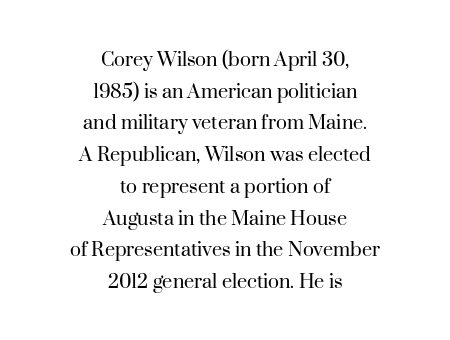
The characters are drawn with everyday or finer stroke widths. The passage shown is not underscored anywhere. Quick note: interline space is typical. Line starts and ends both wander, symmetrically. It's the straight-up-and-down kind of type. Compared with typical body copy, the letter spacing here is the same.
